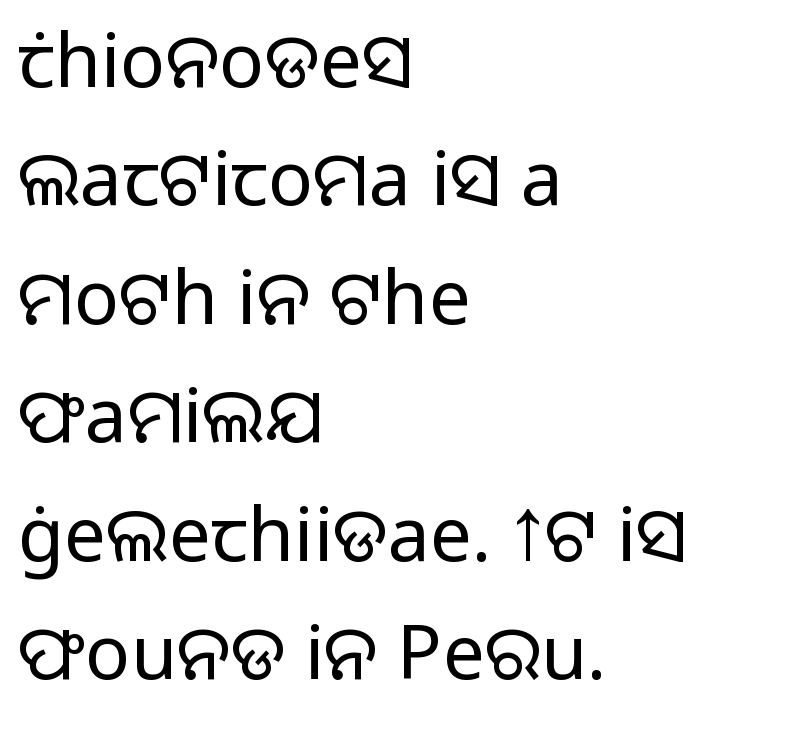
Q: Is the text bold? A: No.
Q: Is the text italic (slanted)? A: No, it is upright.
Q: Is the typeface a serif or a sans-serif typeface? A: Sans-serif.
Q: Is the text underlined? A: No.
Q: How is the paragraph aligned? A: Left-aligned.
Q: Is the spacing between letters normal or unusually wide? A: Normal.
Q: Is the spacing between lines tight, normal or loose? A: Normal.
Q: Width (condensed, normal, or wide)? A: Normal.
Q: Stroke contrast? A: Low.
Q: x-height? A: Medium.
Q: Monospaced? A: No.
